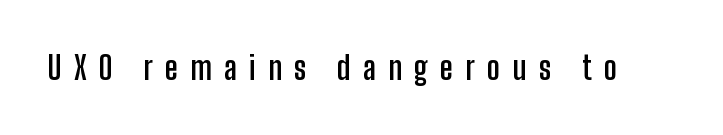
Q: Is the text bold? A: Yes.
Q: Is the text italic (slanted)? A: No, it is upright.
Q: Is the typeface a serif or a sans-serif typeface? A: Sans-serif.
Q: Is the text underlined? A: No.
Q: Is the spacing between letters normal or unusually wide? A: Unusually wide.
Q: Width (condensed, normal, or wide)? A: Condensed.
Q: Stroke contrast? A: Low.
Q: x-height? A: Medium.
Q: Monospaced? A: No.
